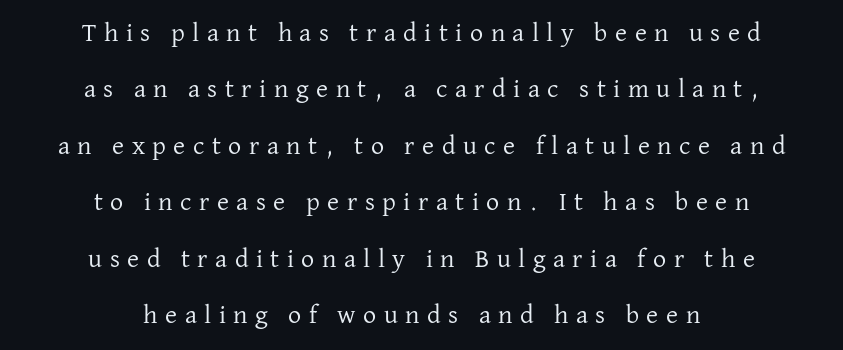
{"italic": "no", "bold": "no", "underline": "no", "align": "center", "line_spacing": "loose", "line_spacing_ratio": 2.17, "letter_spacing": "wide", "letter_spacing_em": 0.29, "glyph_px": 26}
